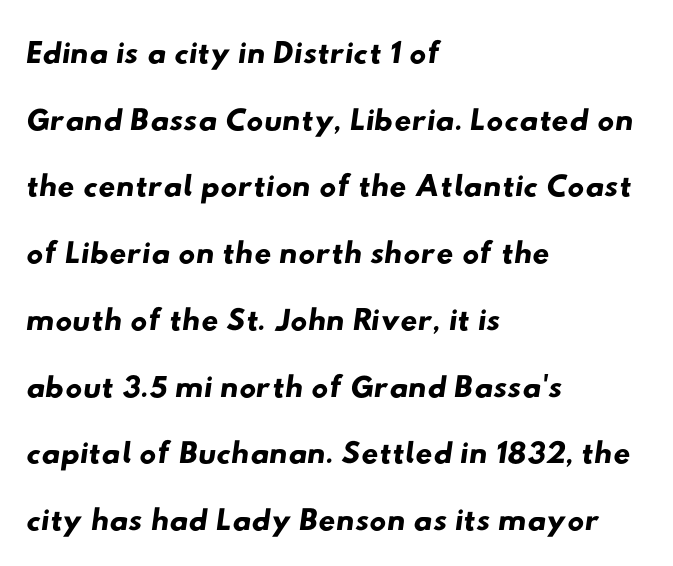
The image shows 47 px wide sans-serif type; set left-aligned, normal line spacing (1.42x), normal letter spacing, not underlined; low stroke contrast and a small x-height.
